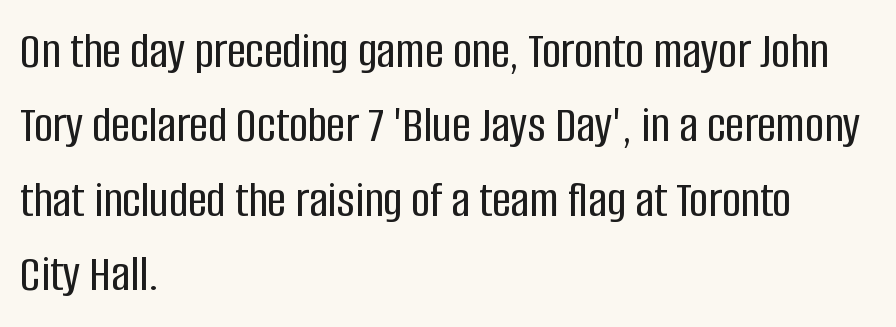
Evenly set lines give the paragraph a standard silhouette. Descender tails drop into unmarked territory. In terms of letterform style, serifs are entirely absent. A typesetter would call this proportional, since set widths differ per character. A roman cut, with each character standing at attention.
